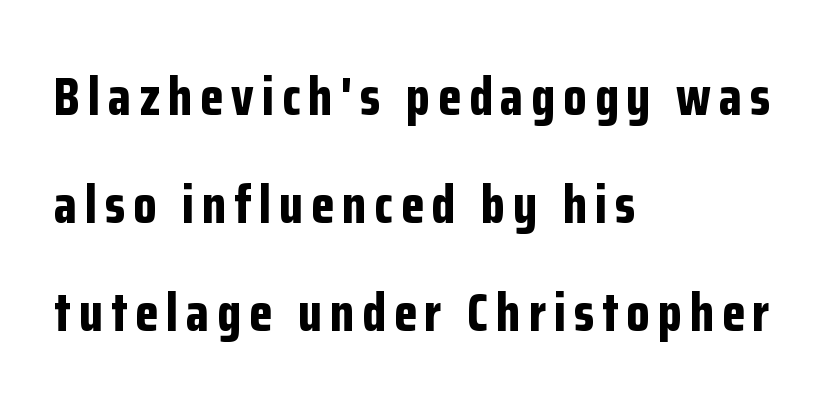
The image shows 53 px bold, condensed sans-serif type, upright; set left-aligned, loose line spacing (2.04x), not underlined; low stroke contrast and a medium x-height.
